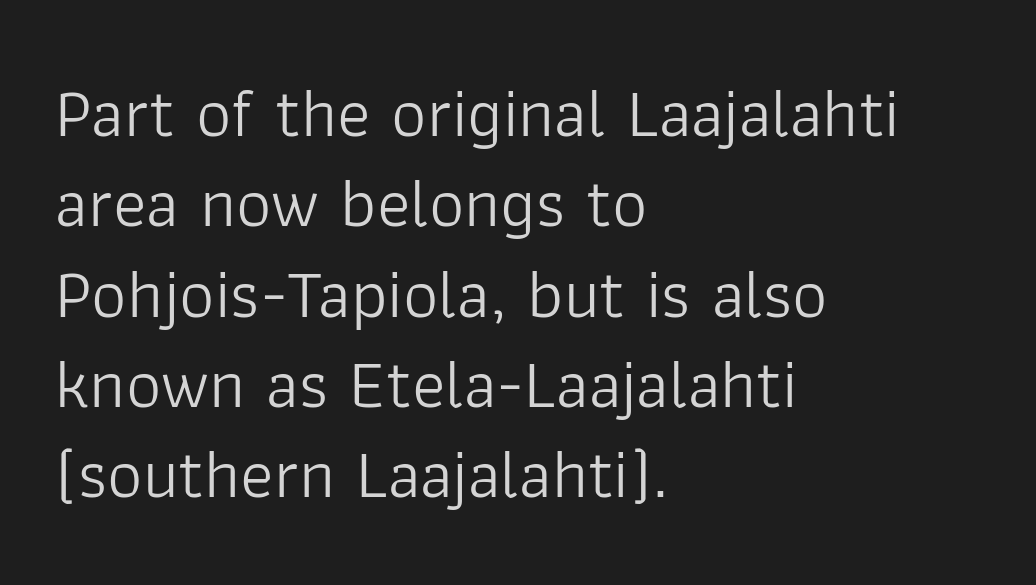
The image shows 70 px light sans-serif type, upright; set left-aligned, normal line spacing (1.29x), normal letter spacing, not underlined; low stroke contrast and a medium x-height.
